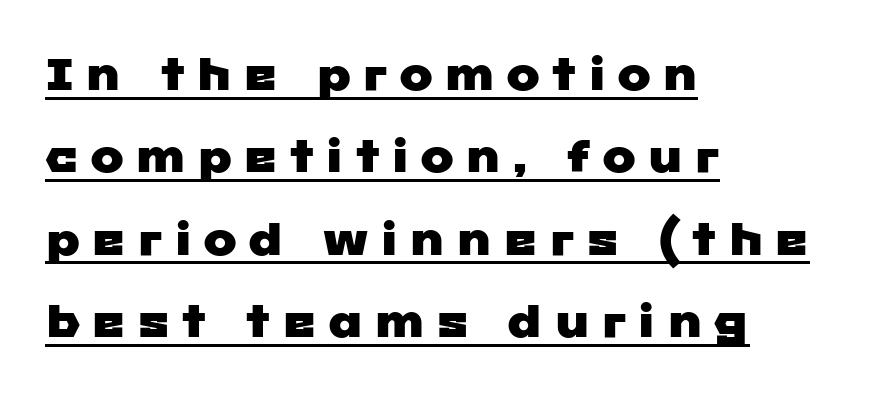
The image shows 45 px wide sans-serif type; set left-aligned, line spacing 1.83x, unusually wide letter spacing (+0.24 em), underlined; low stroke contrast and a medium x-height.
